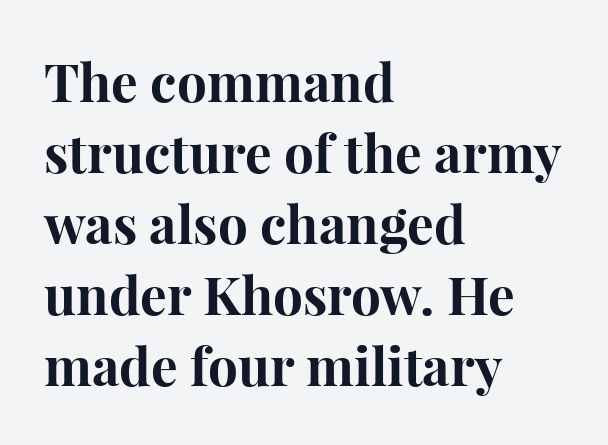
{"serif": "yes", "italic": "no", "bold": "yes", "weight": "bold", "width": "normal", "stroke_contrast": "high", "x_height": "medium", "monospaced": "no", "underline": "no", "align": "left", "line_spacing": "normal", "line_spacing_ratio": 1.34, "letter_spacing": "normal", "letter_spacing_em": 0.0, "glyph_px": 53}
